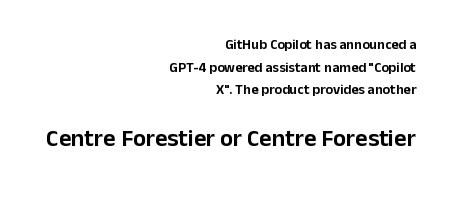
{"italic": "no", "underline": "no", "align": "right", "line_spacing": "normal", "line_spacing_ratio": 1.61, "letter_spacing": "normal", "letter_spacing_em": 0.0, "larger_block": "second", "size_ratio": 1.71, "glyph_px": 24}
